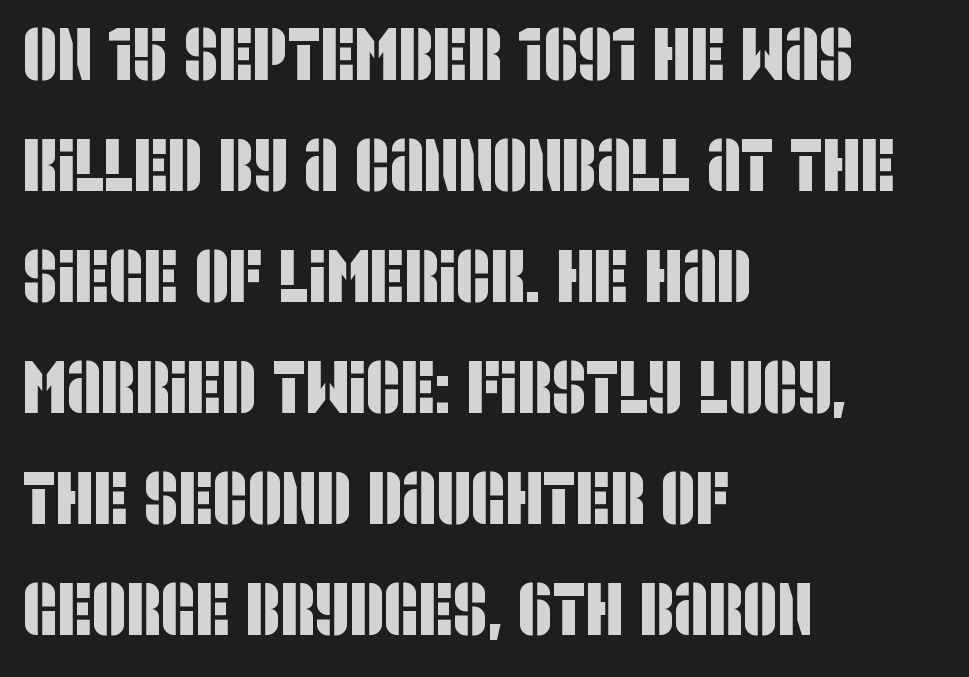
The rendering keeps characters at their native spacing. A typesetter would call this proportional, since set widths differ per character. Horizontal alignment here is leftward, the default for most running prose. What kind of face is this? One without serifs — a sans. A clean baseline with only descenders dipping below it.
